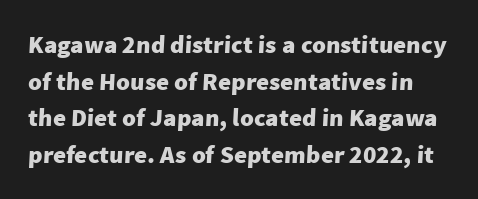
Short note: letters normally spaced. A bare baseline throughout the passage. Normally led — the rows are evenly, conventionally spaced. Summary of weight: heavy, a full bold.
